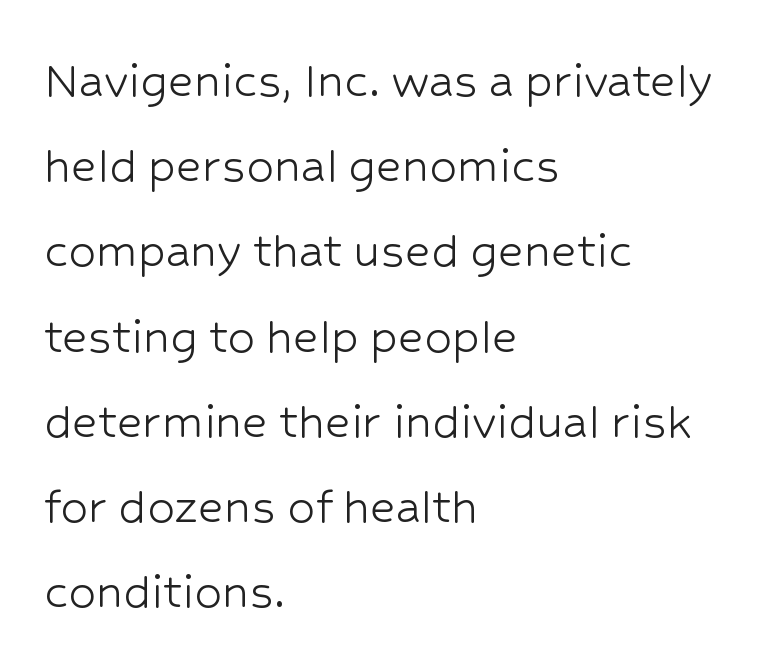
{"serif": "no", "italic": "no", "bold": "no", "weight": "light", "width": "normal", "stroke_contrast": "low", "x_height": "medium", "monospaced": "no", "underline": "no", "align": "left", "line_spacing": "normal", "line_spacing_ratio": 1.55, "letter_spacing": "normal", "letter_spacing_em": 0.0, "glyph_px": 55}
